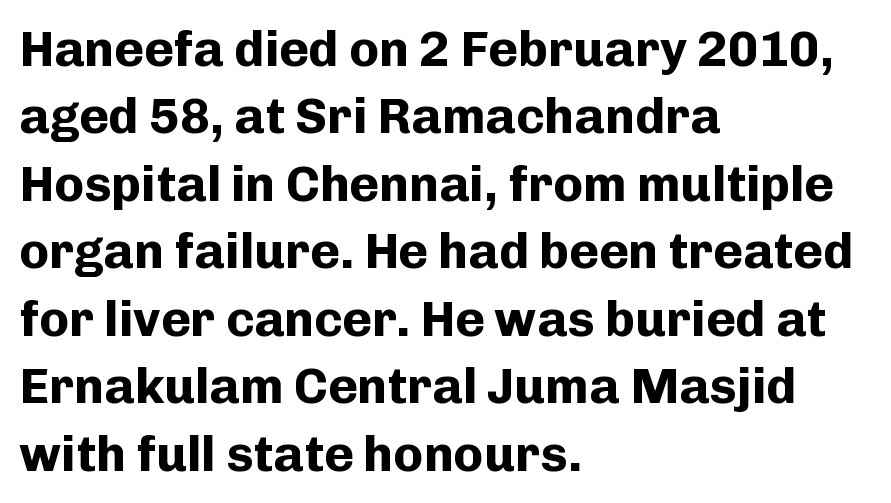
The passage shown is emphatically bold. Spacing between characters is what you'd get straight out of the box. The rendering uses a moderate line-height, typical for paragraphs. Which margin do the lines hug? The left one — the right edge is uneven. Quick note: not italic, upright.
